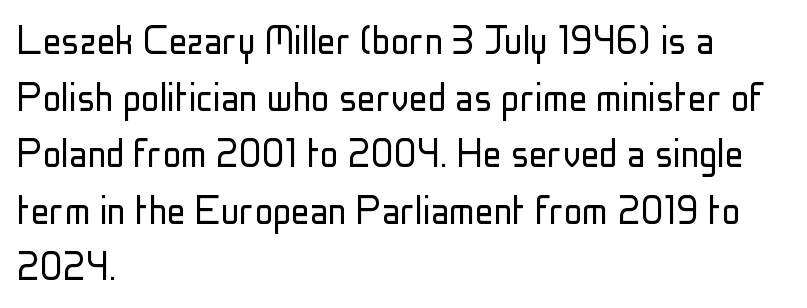
{"serif": "no", "italic": "no", "bold": "no", "weight": "light", "width": "condensed", "stroke_contrast": "low", "x_height": "medium", "monospaced": "no", "underline": "no", "align": "left", "line_spacing_ratio": 1.23, "letter_spacing": "normal", "letter_spacing_em": 0.0, "glyph_px": 46}
